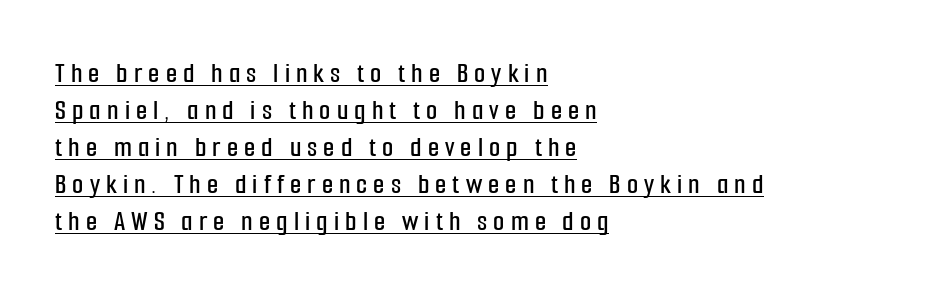
Q: Is the text italic (slanted)? A: No, it is upright.
Q: Is the typeface a serif or a sans-serif typeface? A: Sans-serif.
Q: Is the text underlined? A: Yes.
Q: How is the paragraph aligned? A: Left-aligned.
Q: Is the spacing between letters normal or unusually wide? A: Unusually wide.
Q: Is the spacing between lines tight, normal or loose? A: Normal.
Q: Width (condensed, normal, or wide)? A: Condensed.
Q: Stroke contrast? A: Low.
Q: x-height? A: Medium.
Q: Monospaced? A: No.
